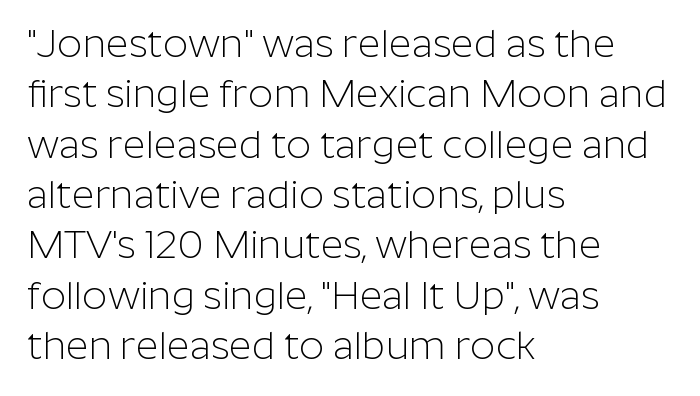
{"serif": "no", "italic": "no", "bold": "no", "weight": "light", "width": "normal", "stroke_contrast": "low", "x_height": "medium", "monospaced": "no", "underline": "no", "align": "left", "line_spacing": "normal", "line_spacing_ratio": 1.29, "letter_spacing": "normal", "letter_spacing_em": 0.0, "glyph_px": 39}
